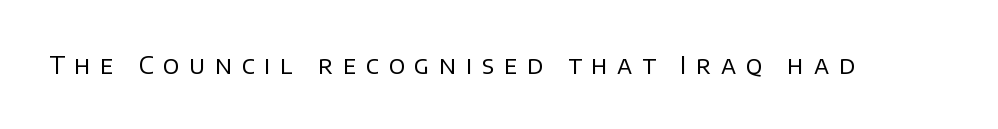
{"italic": "no", "bold": "no", "underline": "no", "letter_spacing": "wide", "letter_spacing_em": 0.4, "glyph_px": 24}
